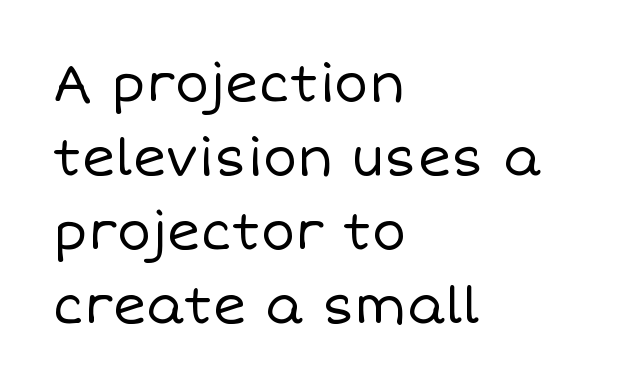
The image shows 51 px regular-weight type, upright; set left-aligned, normal line spacing (1.45x), normal letter spacing, not underlined; low stroke contrast and a large x-height.
